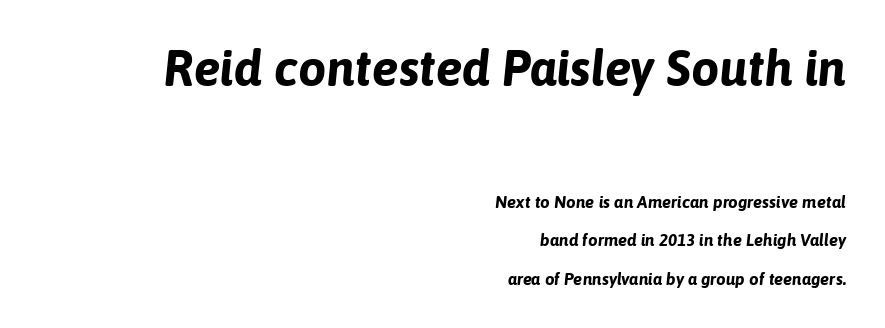
The image shows 50 px bold type, italic (leaning right); set right-aligned, loose line spacing (2.26x), normal letter spacing, not underlined; the first (top) block is 2.94x larger; low stroke contrast and a medium x-height.
